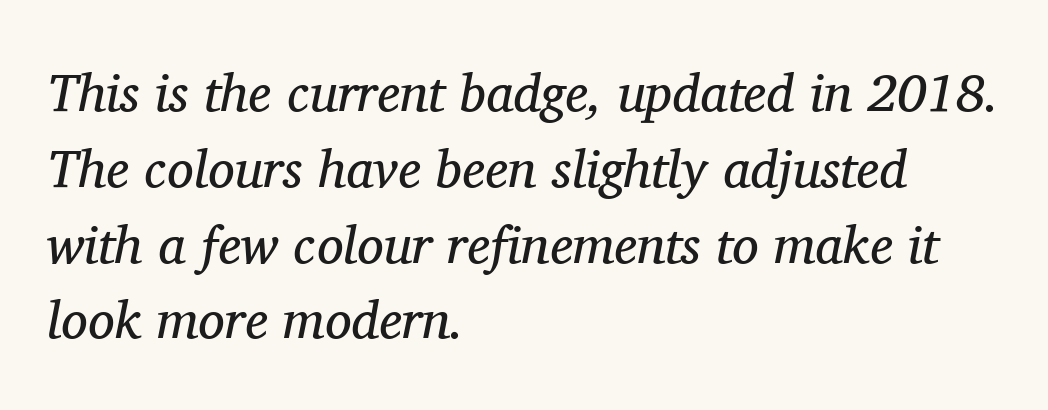
This rendering leaves character spacing at its baseline value. Does the type have serifs? Yes, each stem ends in a small foot. Descender tails drop into unmarked territory. In terms of leading, this rendering sits right in the middle. The text carries the slant typical of an italic or oblique font.
